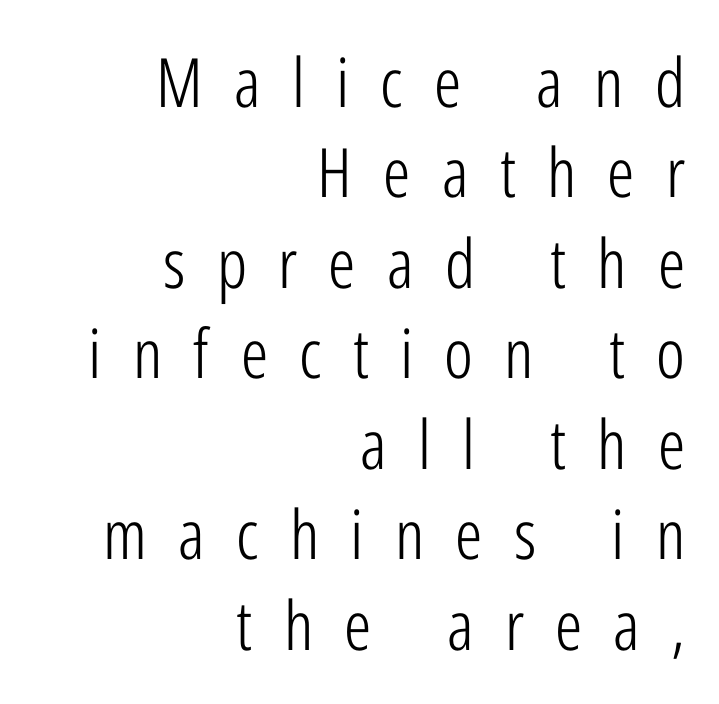
Q: Is the text bold? A: No.
Q: Is the text italic (slanted)? A: No, it is upright.
Q: Is the typeface a serif or a sans-serif typeface? A: Sans-serif.
Q: Is the text underlined? A: No.
Q: How is the paragraph aligned? A: Right-aligned.
Q: Is the spacing between letters normal or unusually wide? A: Unusually wide.
Q: Is the spacing between lines tight, normal or loose? A: Normal.
Q: Width (condensed, normal, or wide)? A: Condensed.
Q: Stroke contrast? A: Low.
Q: x-height? A: Medium.
Q: Monospaced? A: No.
